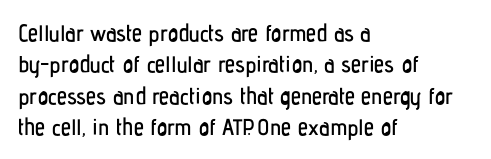
Q: Is the text italic (slanted)? A: No, it is upright.
Q: Is the text underlined? A: No.
Q: How is the paragraph aligned? A: Left-aligned.
Q: Is the spacing between letters normal or unusually wide? A: Normal.
Q: Is the spacing between lines tight, normal or loose? A: Normal.
